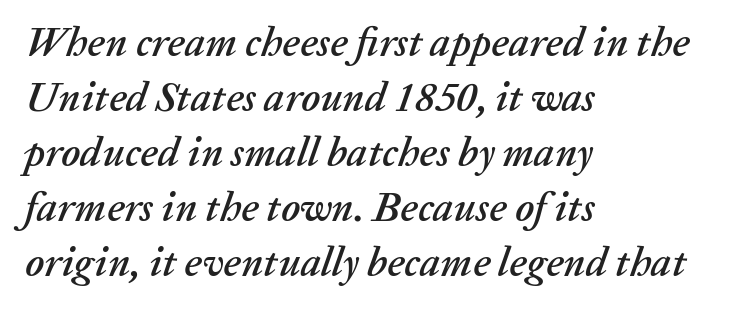
Q: Is the text italic (slanted)? A: Yes, it leans right by about 20 degrees.
Q: Is the text underlined? A: No.
Q: How is the paragraph aligned? A: Left-aligned.
Q: Is the spacing between letters normal or unusually wide? A: Normal.
Q: Is the spacing between lines tight, normal or loose? A: Normal.
Q: Width (condensed, normal, or wide)? A: Normal.
Q: Stroke contrast? A: Low.
Q: x-height? A: Medium.
Q: Monospaced? A: No.
